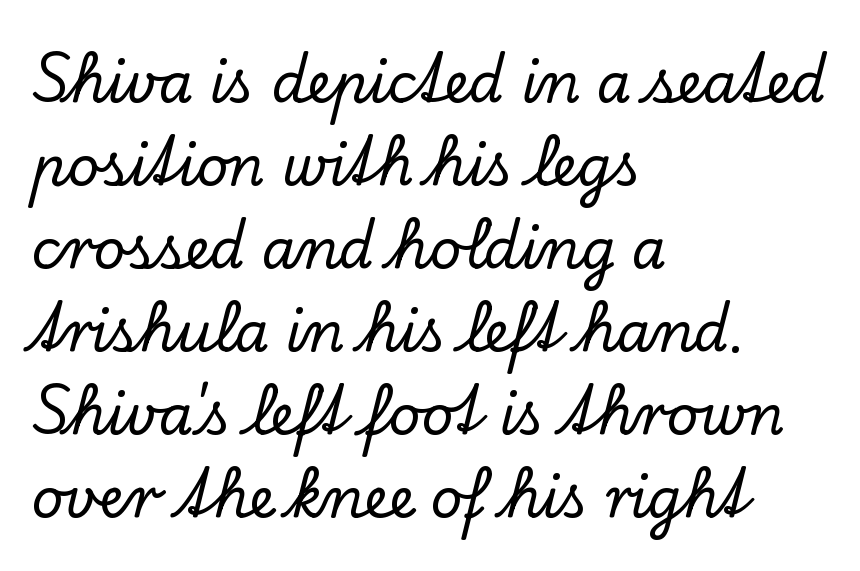
{"serif": "yes", "width": "normal", "stroke_contrast": "low", "x_height": "small", "monospaced": "no", "underline": "no", "align": "left", "line_spacing": "normal", "line_spacing_ratio": 1.51, "letter_spacing": "normal", "letter_spacing_em": 0.0, "glyph_px": 55}
